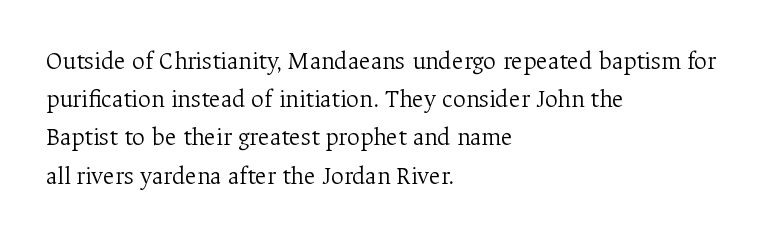
Q: Is the text bold? A: No.
Q: Is the text italic (slanted)? A: No, it is upright.
Q: Is the text underlined? A: No.
Q: How is the paragraph aligned? A: Left-aligned.
Q: Is the spacing between letters normal or unusually wide? A: Normal.
Q: Is the spacing between lines tight, normal or loose? A: Normal.
